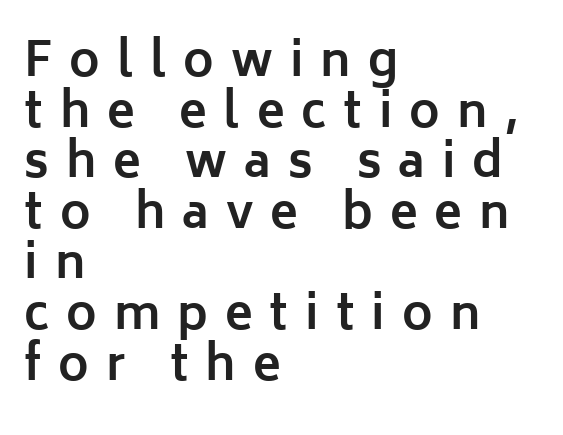
Posture: straight, roman, zero tilt. Stroke thickness is high; the sample reads as a true bold. Nobody drew a line under any word here. Reading down the column, the eye jumps only a short way to each next line. Visually the block forms a straight wall on the left and a jagged coastline on the right. Spacing verdict: proportional, widths tailored to each character.
